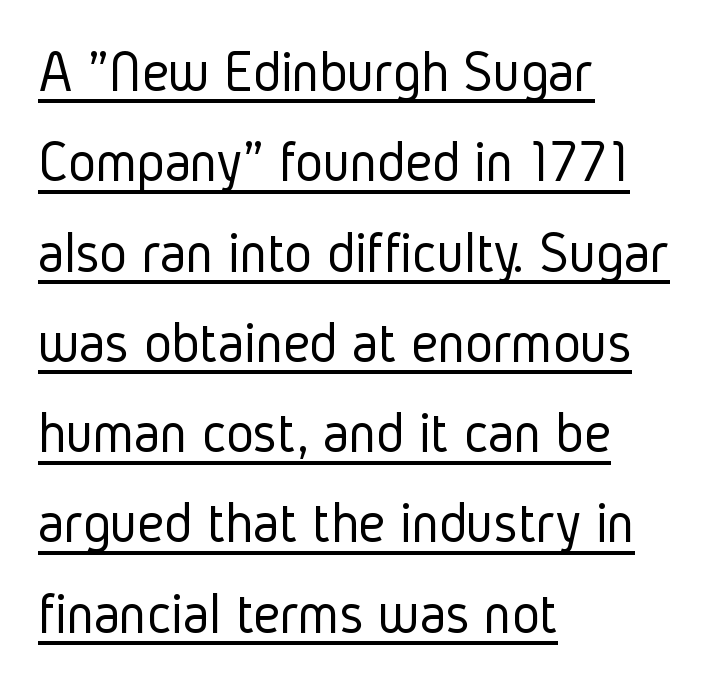
The image shows 59 px light, condensed sans-serif type, upright; set left-aligned, normal line spacing (1.53x), normal letter spacing, underlined; low stroke contrast and a medium x-height.
